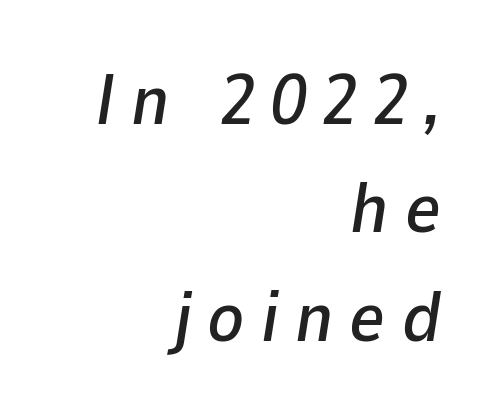
The area under the type is left untouched. Caption: expanded tracking, letters set apart. The passage shown leans; its letterforms are oblique. Varying glyph widths throughout — classic text-font behaviour. The rows are spaced the way most documents space them.
